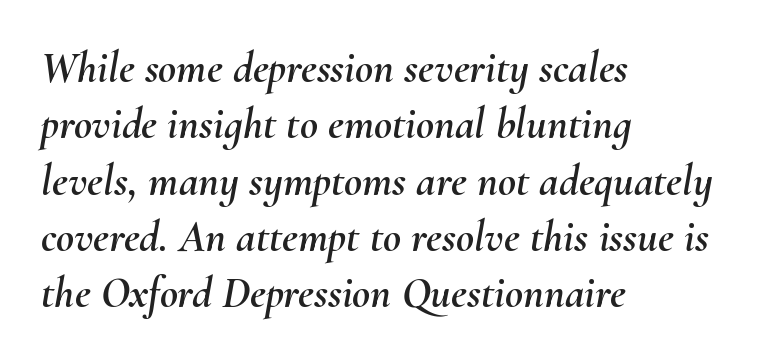
Spacing verdict: proportional, widths tailored to each character. This block has exactly the height ordinary leading produces. Descenders are the only things crossing below the line. Tracking value appears to be zero — textbook default spacing. All the whitespace from short lines collects on the right.
